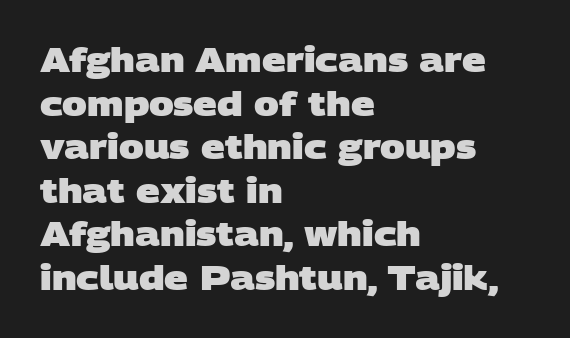
Q: Is the text bold? A: Yes.
Q: Is the typeface a serif or a sans-serif typeface? A: Sans-serif.
Q: Is the text underlined? A: No.
Q: How is the paragraph aligned? A: Left-aligned.
Q: Is the spacing between letters normal or unusually wide? A: Normal.
Q: Is the spacing between lines tight, normal or loose? A: Normal.
Q: Width (condensed, normal, or wide)? A: Wide.
Q: Stroke contrast? A: Low.
Q: x-height? A: Large.
Q: Monospaced? A: No.
